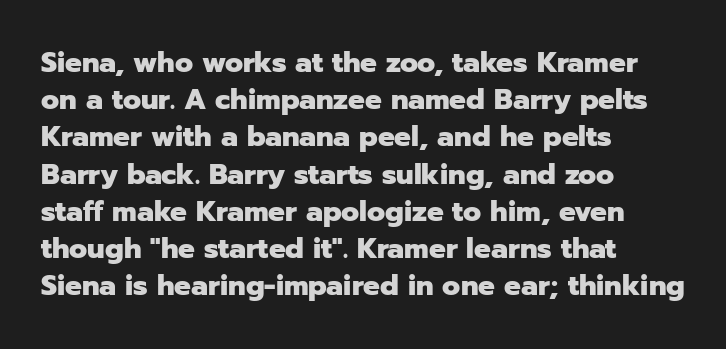
Q: Is the text bold? A: Yes.
Q: Is the text italic (slanted)? A: No, it is upright.
Q: Is the typeface a serif or a sans-serif typeface? A: Sans-serif.
Q: Is the text underlined? A: No.
Q: How is the paragraph aligned? A: Left-aligned.
Q: Is the spacing between letters normal or unusually wide? A: Normal.
Q: Is the spacing between lines tight, normal or loose? A: Normal.
Q: Width (condensed, normal, or wide)? A: Normal.
Q: Stroke contrast? A: Low.
Q: x-height? A: Medium.
Q: Monospaced? A: No.
